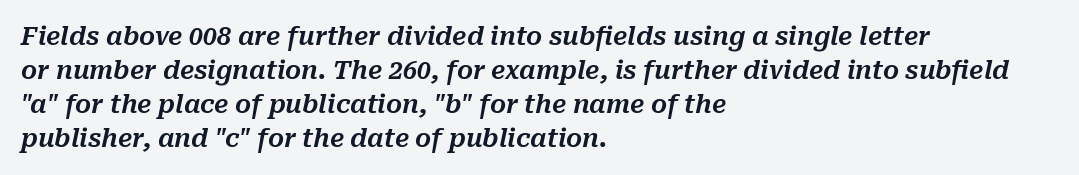
Glance below the letters and you will spot only blank space. Between one letter and the next there's only the usual sliver of space. Horizontal bands of white between lines are of average thickness. Slant detected: the letters are inclined. In CSS terms this would be text-align: left.
